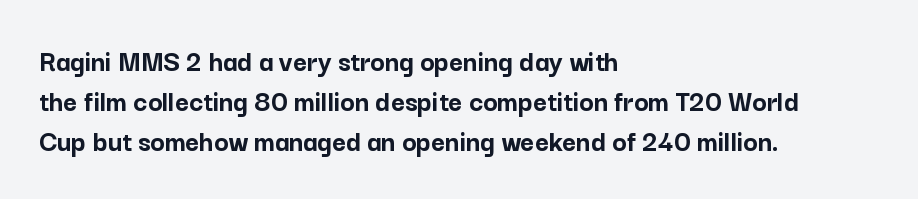
Short and long lines alike share a common starting point at left. These lines are rendered in a variable-pitch font. A normal amount of white space separates one row of letters from the next. It's the straight-up-and-down kind of type. These lines keep a tight, regular rhythm from letter to letter.
